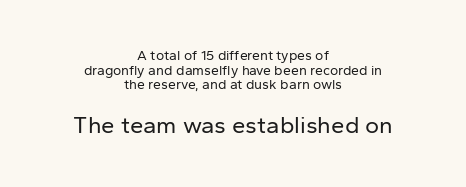
Q: Is the text bold? A: No.
Q: Is the text italic (slanted)? A: No, it is upright.
Q: Is the text underlined? A: No.
Q: How is the paragraph aligned? A: Centered.
Q: Is the spacing between letters normal or unusually wide? A: Normal.
Q: Is the spacing between lines tight, normal or loose? A: Tight.
Q: Which block of text is set in a larger size, the first (top) or the second (bottom)? A: The second (bottom) one.
